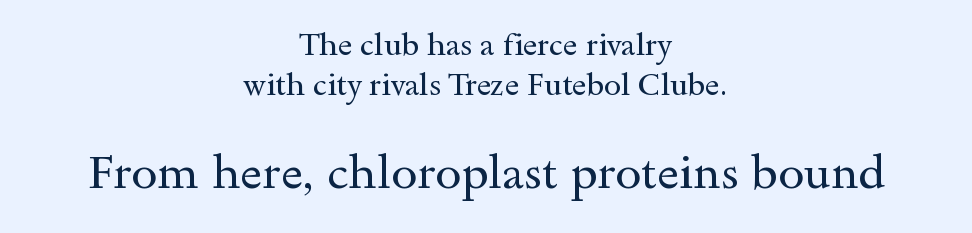
Q: Is the text bold? A: No.
Q: Is the text italic (slanted)? A: No, it is upright.
Q: Is the typeface a serif or a sans-serif typeface? A: Serif.
Q: Is the text underlined? A: No.
Q: How is the paragraph aligned? A: Centered.
Q: Is the spacing between letters normal or unusually wide? A: Normal.
Q: Is the spacing between lines tight, normal or loose? A: Normal.
Q: Which block of text is set in a larger size, the first (top) or the second (bottom)? A: The second (bottom) one.
Q: Width (condensed, normal, or wide)? A: Wide.
Q: x-height? A: Small.
Q: Monospaced? A: No.
